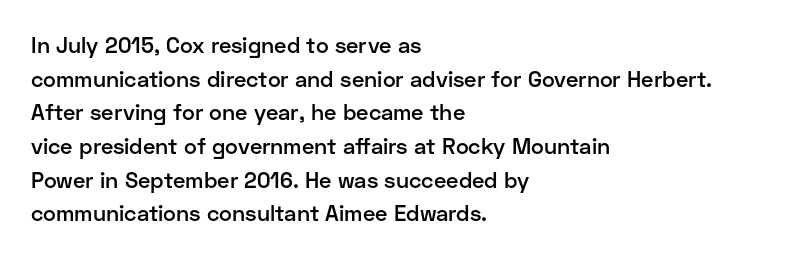
Every character sits straight up, as roman type does. Does extra space separate the letters? No, they use regular spacing. A somewhat darkened texture: the type is semibold rather than bold. A typesetter would call this leading conventional body-copy spacing.
